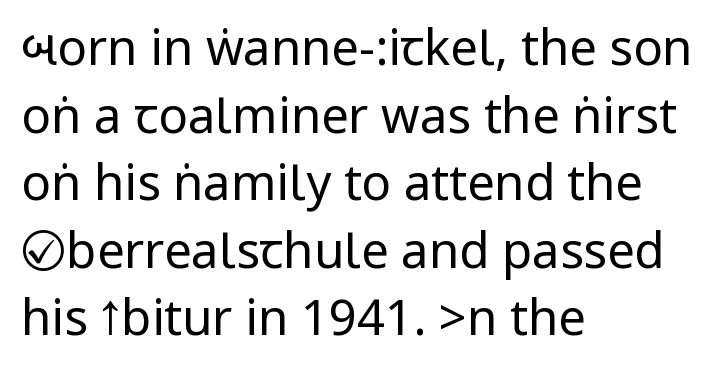
A typesetter would call this leading conventional body-copy spacing. You can tell from the bare stems that sans-serif type was used. Where is the straight margin? On the left. The letters stand upright; this is a roman face. A light-to-regular cut is what we see here. The type is set solid horizontally, with unmodified tracking.
